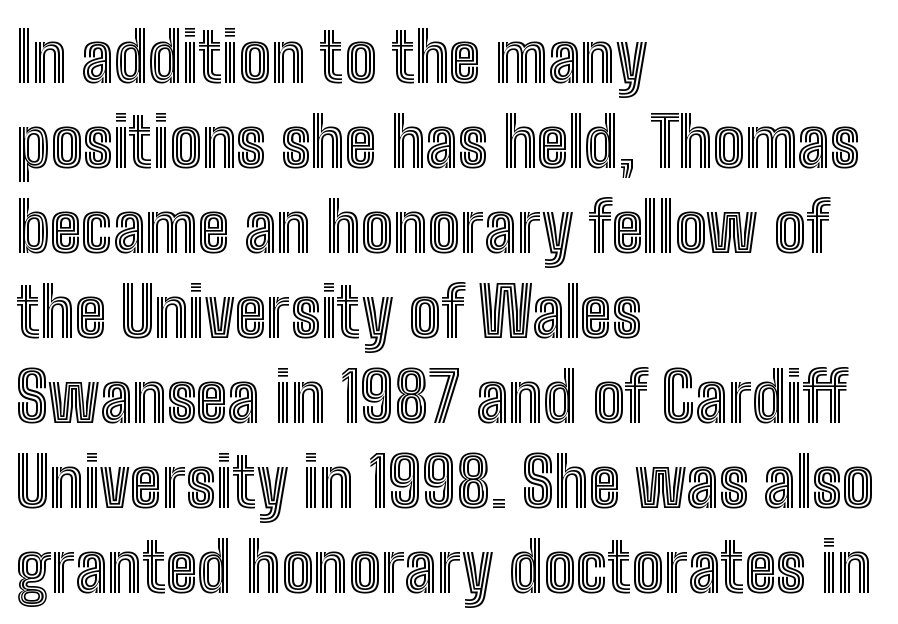
The image shows 68 px condensed type, upright; set left-aligned, normal line spacing (1.25x), normal letter spacing, not underlined; a medium x-height.
